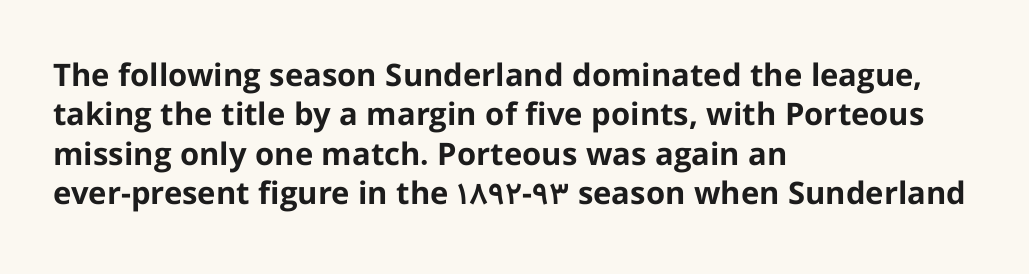
Q: Is the text bold? A: Yes.
Q: Is the text italic (slanted)? A: No, it is upright.
Q: Is the typeface a serif or a sans-serif typeface? A: Sans-serif.
Q: Is the text underlined? A: No.
Q: How is the paragraph aligned? A: Left-aligned.
Q: Is the spacing between letters normal or unusually wide? A: Normal.
Q: Is the spacing between lines tight, normal or loose? A: Normal.
Q: Width (condensed, normal, or wide)? A: Normal.
Q: Stroke contrast? A: Low.
Q: x-height? A: Medium.
Q: Monospaced? A: No.
